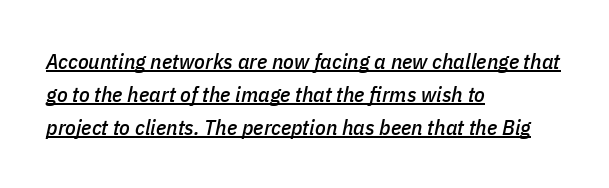
Q: Is the text italic (slanted)? A: Yes, it leans right by about 11 degrees.
Q: Is the text underlined? A: Yes.
Q: How is the paragraph aligned? A: Left-aligned.
Q: Is the spacing between letters normal or unusually wide? A: Normal.
Q: Is the spacing between lines tight, normal or loose? A: Normal.
